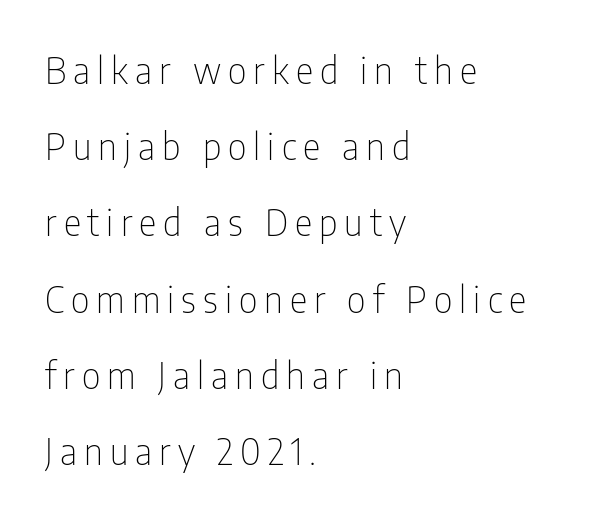
The image shows 37 px thin, condensed sans-serif type, upright; set left-aligned, loose line spacing (2.06x), not underlined; low stroke contrast and a medium x-height.
